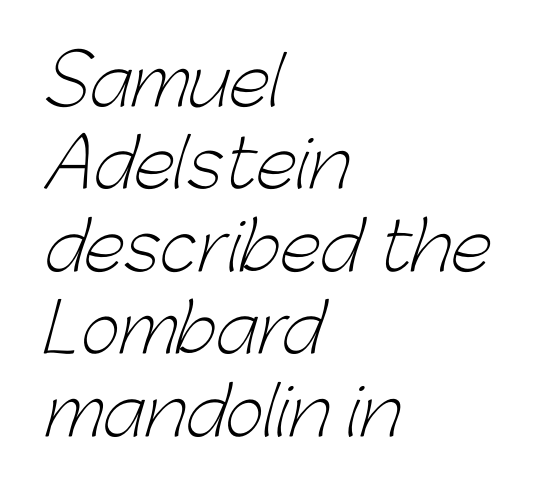
The letters carry no serifs — their stems end cleanly without finishing strokes. Looks like regular typesetting: each glyph gets only the width it needs. Which margin do the lines hug? The left one — the right edge is uneven. Bold? No — there's no thickening of the strokes.
